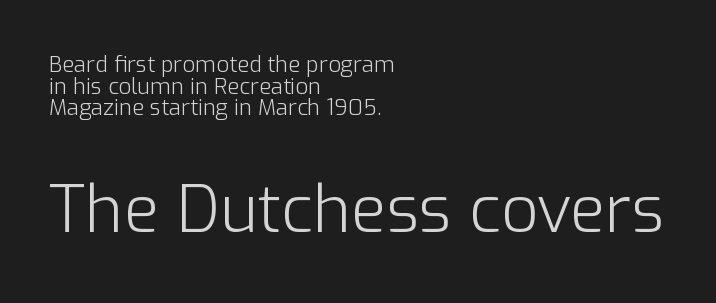
The typesetting does not lean heavy: it is not bold. Which margin do the lines hug? The left one — the right edge is uneven. Type size steps up from the first block to the second. Serif or sans? Sans — the stroke terminals are bare. The typography opts for an upright posture over an oblique one.
